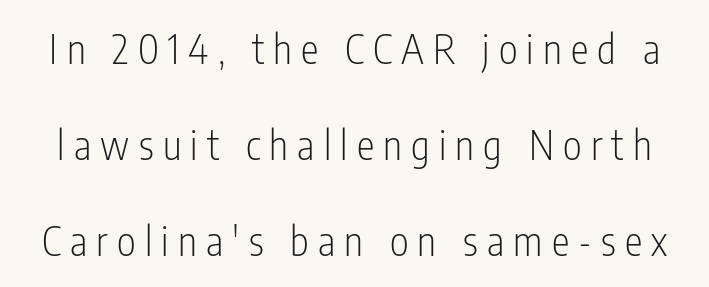
The tracking reads as deliberately expanded to a designer's eye. Only glyphs here, with clear space below each row. The weight tops out at a normal text grade. What's the leading like? Stretched, with rows far apart. The letters stand straight up with perfectly vertical stems.
